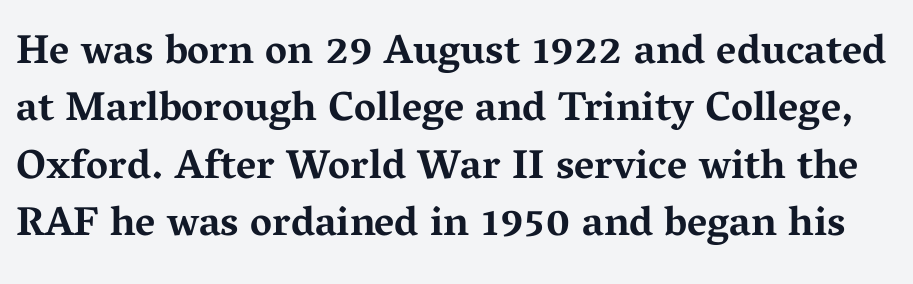
Q: Is the text bold? A: Yes.
Q: Is the text italic (slanted)? A: No, it is upright.
Q: Is the typeface a serif or a sans-serif typeface? A: Serif.
Q: Is the text underlined? A: No.
Q: Is the spacing between letters normal or unusually wide? A: Normal.
Q: Is the spacing between lines tight, normal or loose? A: Normal.
Q: Width (condensed, normal, or wide)? A: Wide.
Q: Stroke contrast? A: Medium.
Q: x-height? A: Medium.
Q: Monospaced? A: No.
